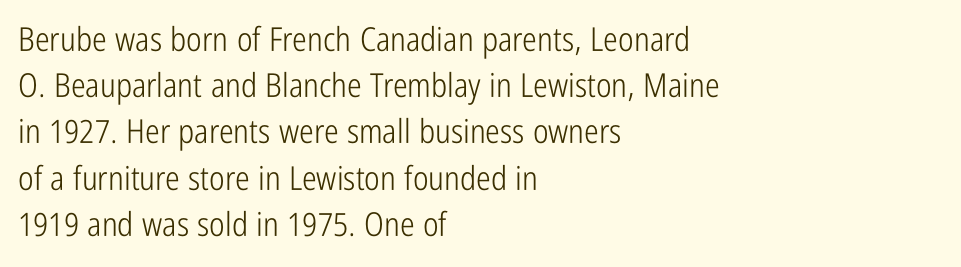
Q: Is the text bold? A: No.
Q: Is the text italic (slanted)? A: No, it is upright.
Q: Is the typeface a serif or a sans-serif typeface? A: Sans-serif.
Q: Is the text underlined? A: No.
Q: How is the paragraph aligned? A: Left-aligned.
Q: Is the spacing between letters normal or unusually wide? A: Normal.
Q: Is the spacing between lines tight, normal or loose? A: Normal.
Q: Width (condensed, normal, or wide)? A: Condensed.
Q: Stroke contrast? A: Low.
Q: x-height? A: Medium.
Q: Monospaced? A: No.
